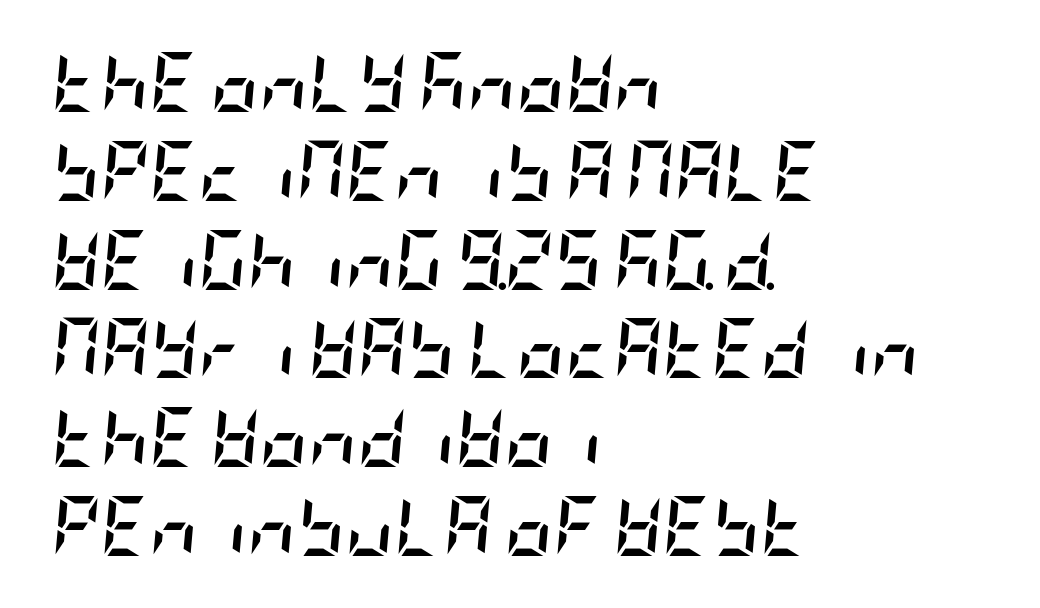
Letter spacing: default. The sample has been set heavy, in full bold. A clean baseline with only descenders dipping below it. Yep, that's italic — everything's leaning. Leading matches the norm, producing a regular column.
